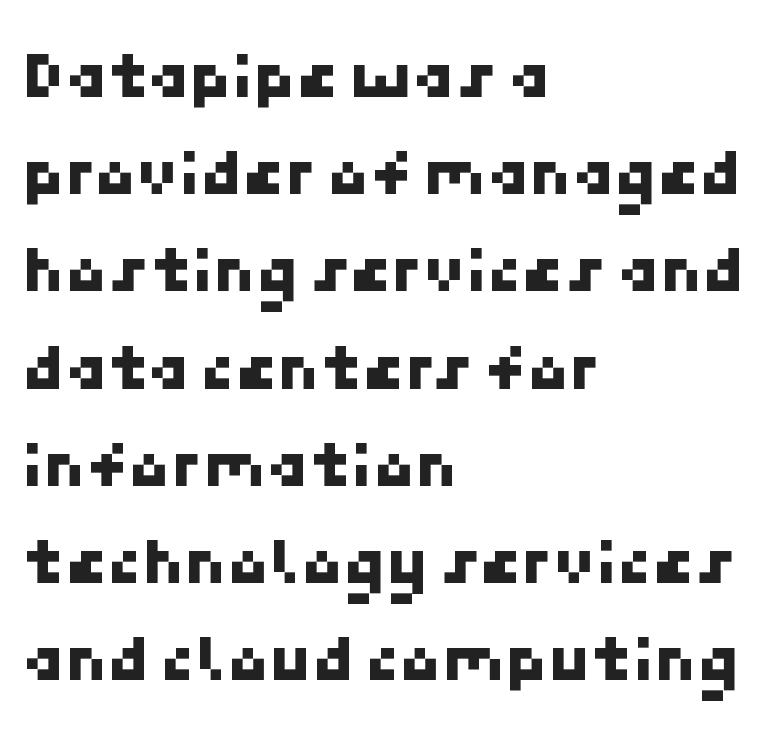
Q: Is the typeface a serif or a sans-serif typeface? A: Sans-serif.
Q: Is the text underlined? A: No.
Q: How is the paragraph aligned? A: Left-aligned.
Q: Is the spacing between letters normal or unusually wide? A: Normal.
Q: Is the spacing between lines tight, normal or loose? A: Normal.
Q: Width (condensed, normal, or wide)? A: Normal.
Q: Stroke contrast? A: Low.
Q: x-height? A: Medium.
